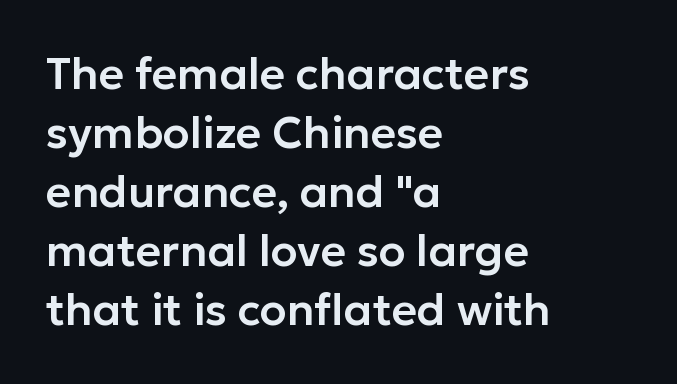
Q: Is the text italic (slanted)? A: No, it is upright.
Q: Is the typeface a serif or a sans-serif typeface? A: Sans-serif.
Q: Is the text underlined? A: No.
Q: How is the paragraph aligned? A: Left-aligned.
Q: Is the spacing between letters normal or unusually wide? A: Normal.
Q: Is the spacing between lines tight, normal or loose? A: Normal.
Q: Width (condensed, normal, or wide)? A: Normal.
Q: Stroke contrast? A: Low.
Q: x-height? A: Medium.
Q: Monospaced? A: No.
